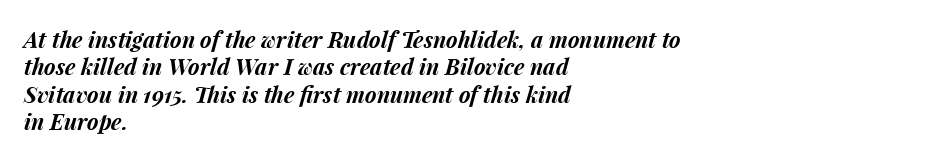
The image shows 22 px bold type, italic (leaning right); set left-aligned, normal line spacing (1.25x), normal letter spacing, not underlined.
